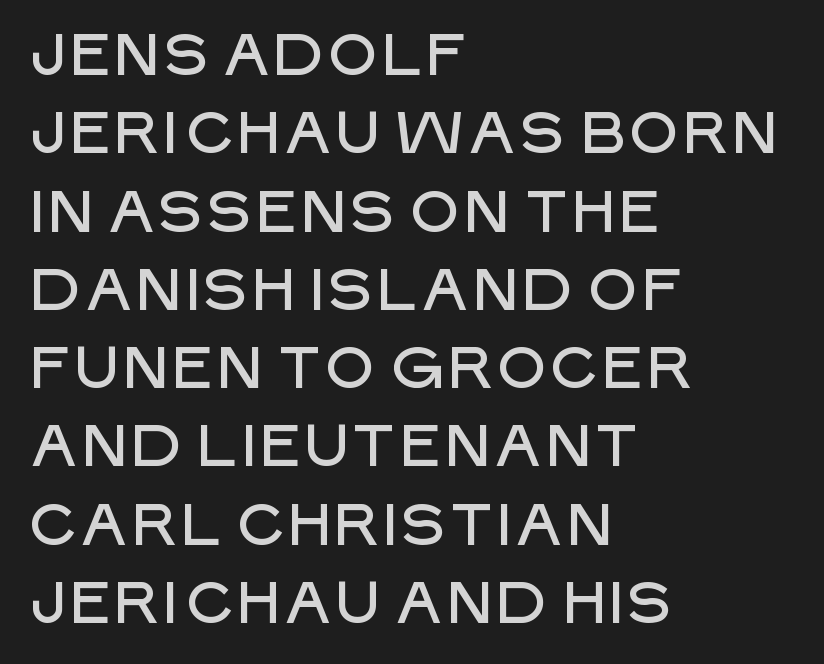
The image shows 58 px sans-serif type, upright; set left-aligned, normal line spacing (1.35x), normal letter spacing, not underlined; low stroke contrast and a large x-height.
